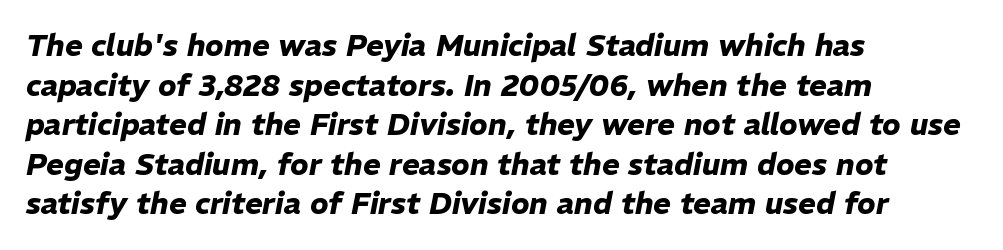
The image shows 30 px heavy type, italic (leaning right); set left-aligned, normal line spacing (1.32x), normal letter spacing, not underlined; low stroke contrast and a medium x-height.
